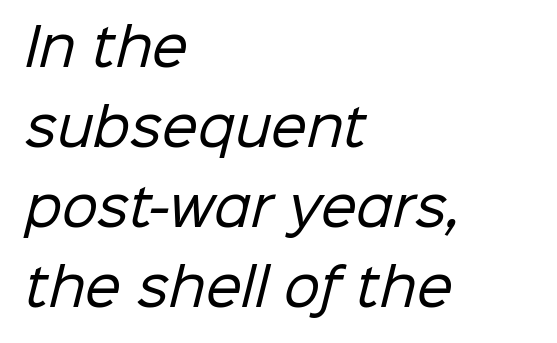
Q: Is the text bold? A: No.
Q: Is the typeface a serif or a sans-serif typeface? A: Sans-serif.
Q: Is the text underlined? A: No.
Q: How is the paragraph aligned? A: Left-aligned.
Q: Is the spacing between letters normal or unusually wide? A: Normal.
Q: Is the spacing between lines tight, normal or loose? A: Normal.
Q: Width (condensed, normal, or wide)? A: Normal.
Q: Stroke contrast? A: Low.
Q: x-height? A: Medium.
Q: Monospaced? A: No.
